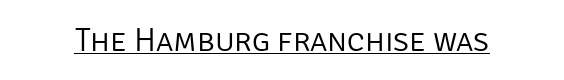
{"serif": "no", "italic": "no", "bold": "no", "weight": "light", "width": "normal", "stroke_contrast": "low", "x_height": "large", "monospaced": "no", "underline": "yes", "letter_spacing": "normal", "letter_spacing_em": 0.0, "glyph_px": 33}
